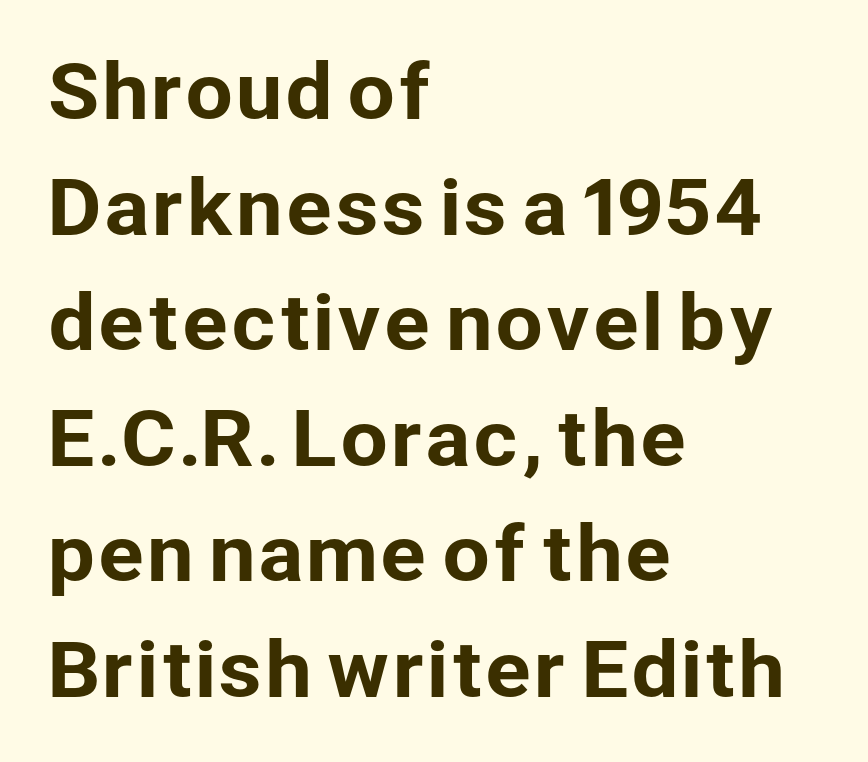
The area under the type is left untouched. The face used here is proportionally spaced, like ordinary book or web type. In CSS terms this would be text-align: left. You can tell it's not italic because the verticals are truly vertical.
